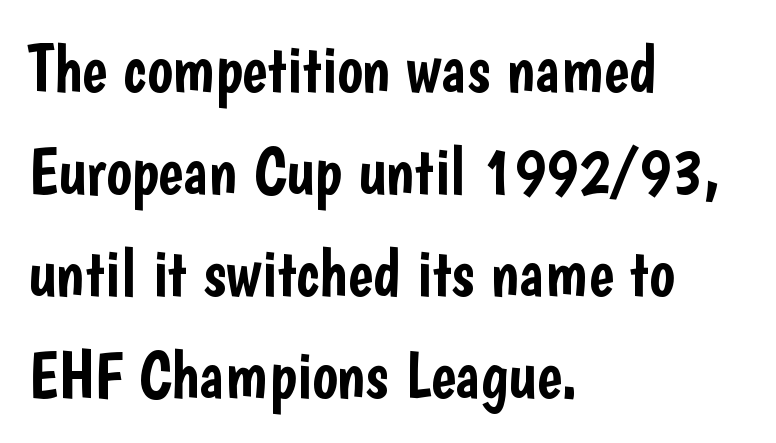
Q: Is the text italic (slanted)? A: No, it is upright.
Q: Is the typeface a serif or a sans-serif typeface? A: Sans-serif.
Q: Is the text underlined? A: No.
Q: How is the paragraph aligned? A: Left-aligned.
Q: Is the spacing between letters normal or unusually wide? A: Normal.
Q: Is the spacing between lines tight, normal or loose? A: Normal.
Q: Width (condensed, normal, or wide)? A: Condensed.
Q: Stroke contrast? A: Low.
Q: x-height? A: Medium.
Q: Monospaced? A: No.
